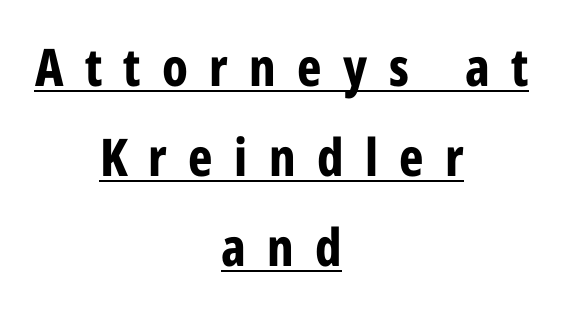
Q: Is the text bold? A: Yes.
Q: Is the text italic (slanted)? A: No, it is upright.
Q: Is the typeface a serif or a sans-serif typeface? A: Sans-serif.
Q: Is the text underlined? A: Yes.
Q: How is the paragraph aligned? A: Centered.
Q: Is the spacing between letters normal or unusually wide? A: Unusually wide.
Q: Width (condensed, normal, or wide)? A: Condensed.
Q: Stroke contrast? A: Low.
Q: x-height? A: Medium.
Q: Monospaced? A: No.
